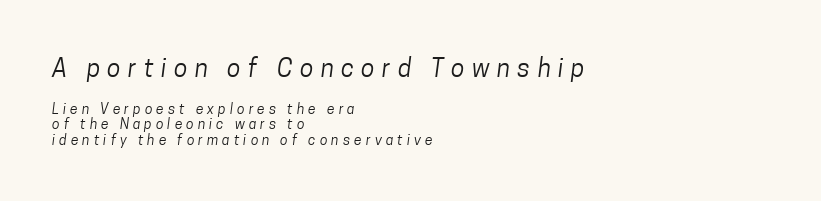
Alignment: flush left. No extra ink here — the face is not bold. Clear beneath every line of the passage. Compared with typical paragraphs, the rows here are closer together.
